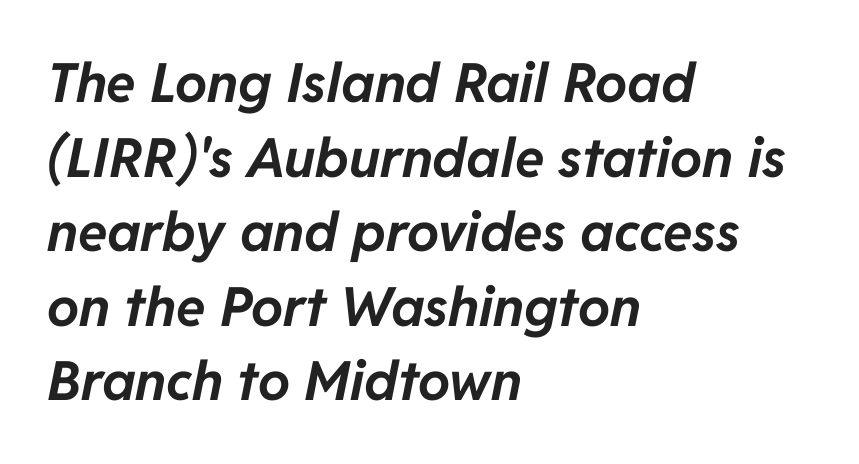
Q: Is the text bold? A: Yes.
Q: Is the text italic (slanted)? A: Yes, it leans right by about 11 degrees.
Q: Is the text underlined? A: No.
Q: How is the paragraph aligned? A: Left-aligned.
Q: Is the spacing between letters normal or unusually wide? A: Normal.
Q: Is the spacing between lines tight, normal or loose? A: Normal.
Q: Width (condensed, normal, or wide)? A: Normal.
Q: Stroke contrast? A: Low.
Q: x-height? A: Medium.
Q: Monospaced? A: No.
